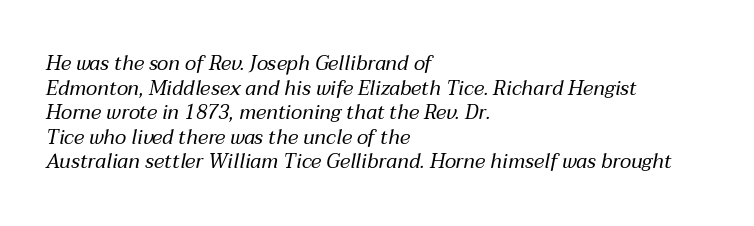
{"italic": "yes", "lean": "right", "slant_degrees": 12, "bold": "no", "underline": "no", "align": "left", "line_spacing_ratio": 1.23, "letter_spacing": "normal", "letter_spacing_em": 0.0, "glyph_px": 20}
